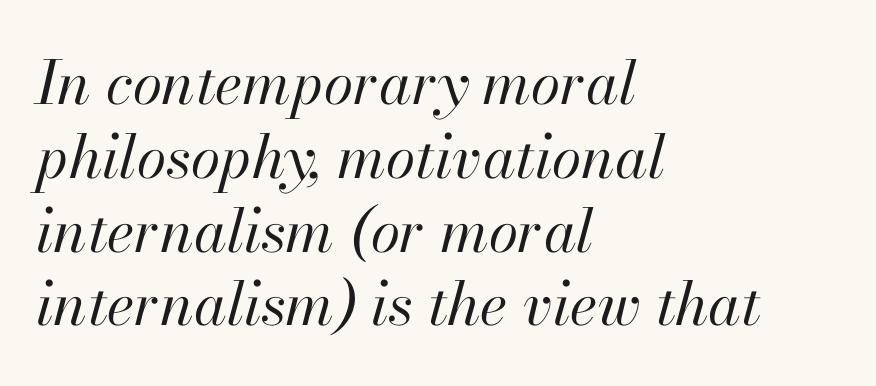
The image shows 60 px regular-weight type, italic (leaning right); set left-aligned, line spacing 1.23x, normal letter spacing, not underlined; high stroke contrast and a small x-height.
